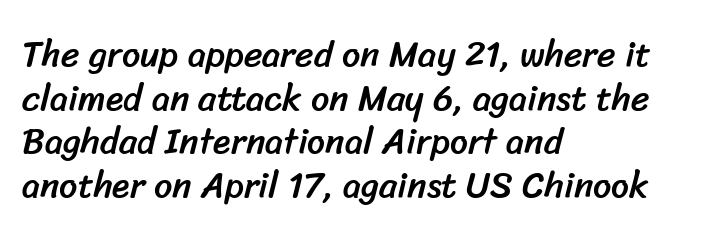
Q: Is the typeface a serif or a sans-serif typeface? A: Sans-serif.
Q: Is the text underlined? A: No.
Q: How is the paragraph aligned? A: Left-aligned.
Q: Is the spacing between letters normal or unusually wide? A: Normal.
Q: Width (condensed, normal, or wide)? A: Normal.
Q: Stroke contrast? A: Low.
Q: x-height? A: Medium.
Q: Monospaced? A: No.
